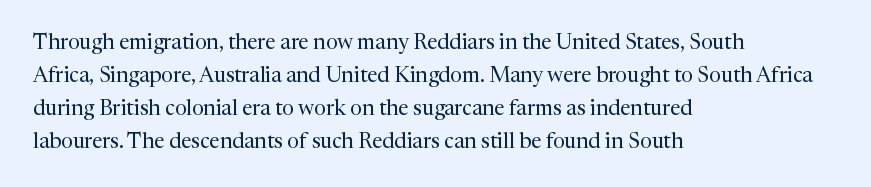
No italicization has been applied; the sample stays upright. This rendering features lettering with no underline. Summary of weight: not heavy and not bold. The typesetter chose a ragged-right arrangement here. The vertical gap from one line to the next is medium.
